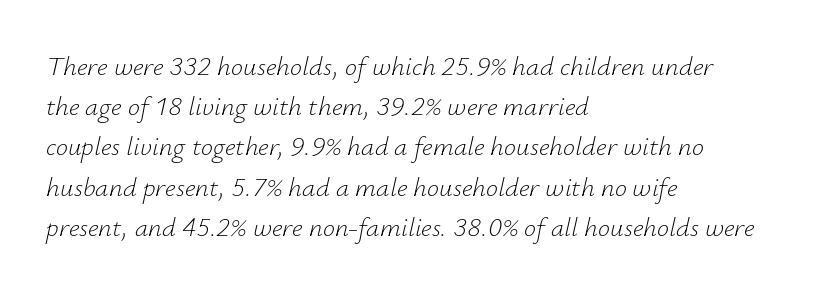
The image shows 27 px text type, italic (leaning right); set left-aligned, normal line spacing (1.49x), normal letter spacing, not underlined.
